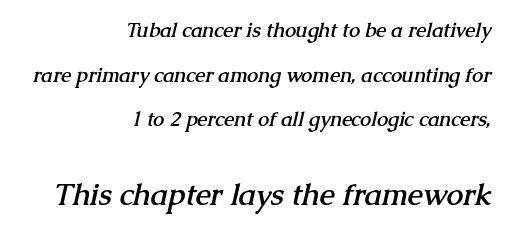
The image shows 30 px semibold serif type; set right-aligned, loose line spacing (2.23x), normal letter spacing, not underlined; the second (bottom) block is 1.5x larger; medium stroke contrast and a medium x-height.
